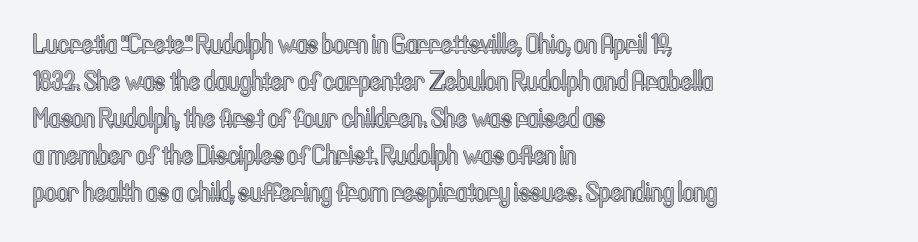
{"italic": "no", "width": "condensed", "x_height": "medium", "monospaced": "no", "underline": "no", "align": "left", "line_spacing": "normal", "line_spacing_ratio": 1.32, "letter_spacing": "normal", "letter_spacing_em": 0.0, "glyph_px": 28}
